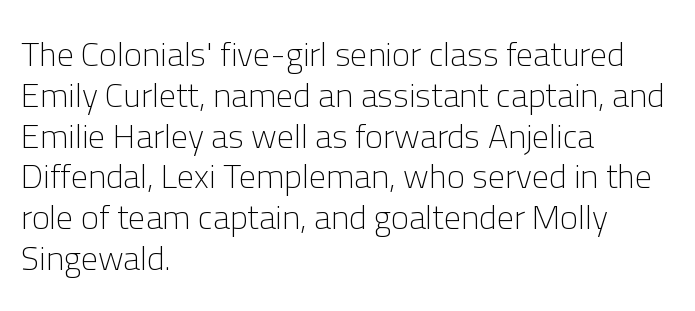
The image shows 34 px light sans-serif type, upright; set left-aligned, line spacing 1.2x, normal letter spacing, not underlined; low stroke contrast and a medium x-height.
